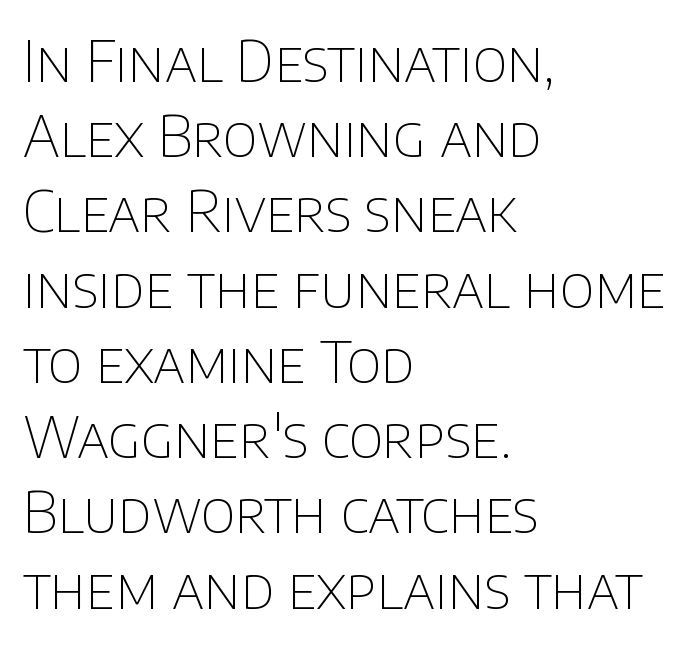
Q: Is the text bold? A: No.
Q: Is the text italic (slanted)? A: No, it is upright.
Q: Is the typeface a serif or a sans-serif typeface? A: Sans-serif.
Q: Is the text underlined? A: No.
Q: How is the paragraph aligned? A: Left-aligned.
Q: Is the spacing between letters normal or unusually wide? A: Normal.
Q: Is the spacing between lines tight, normal or loose? A: Normal.
Q: Width (condensed, normal, or wide)? A: Normal.
Q: Stroke contrast? A: Low.
Q: x-height? A: Large.
Q: Monospaced? A: No.
